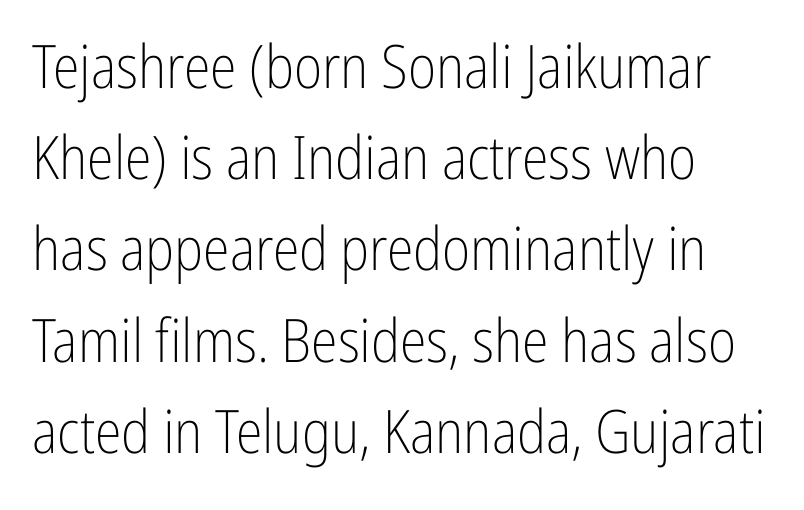
No extra ink here — the face is not bold. A typesetter would call this leading conventional body-copy spacing. Typographically, this falls in the sans-serif category. Only glyphs here, with clear space below each row. The rendering uses natural spacing where letterforms have individual widths.
